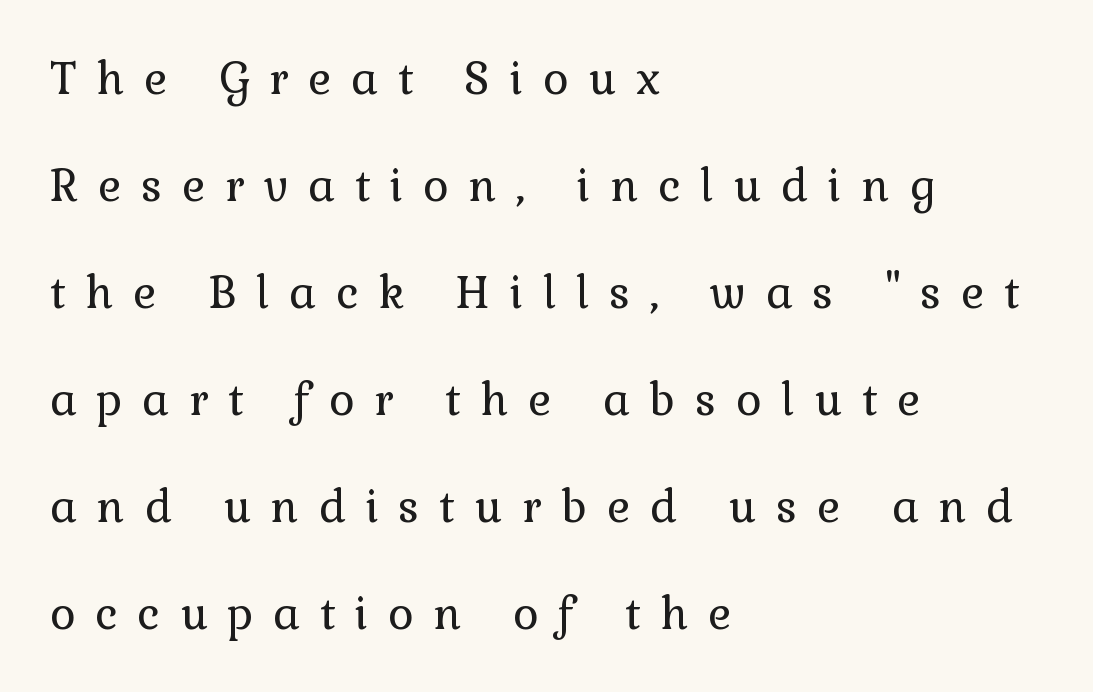
{"serif": "yes", "italic": "no", "bold": "no", "weight": "regular", "width": "normal", "x_height": "medium", "monospaced": "no", "underline": "no", "align": "left", "line_spacing": "loose", "line_spacing_ratio": 2.43, "letter_spacing": "wide", "letter_spacing_em": 0.45, "glyph_px": 44}
